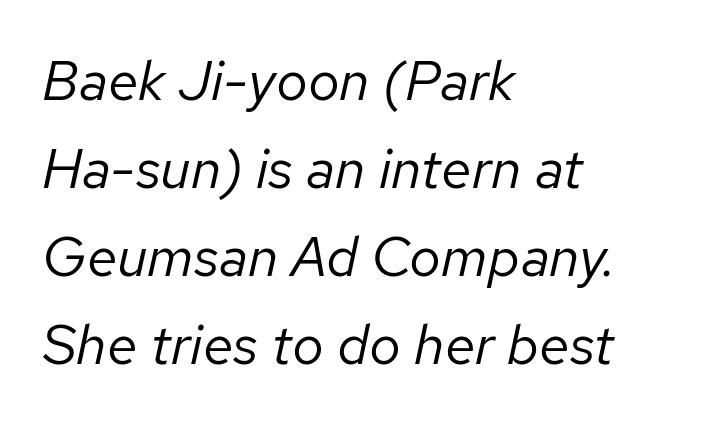
Q: Is the text bold? A: No.
Q: Is the text italic (slanted)? A: Yes, it leans right by about 12 degrees.
Q: Is the text underlined? A: No.
Q: How is the paragraph aligned? A: Left-aligned.
Q: Is the spacing between letters normal or unusually wide? A: Normal.
Q: Is the spacing between lines tight, normal or loose? A: Normal.
Q: Width (condensed, normal, or wide)? A: Normal.
Q: Stroke contrast? A: Low.
Q: x-height? A: Medium.
Q: Monospaced? A: No.
